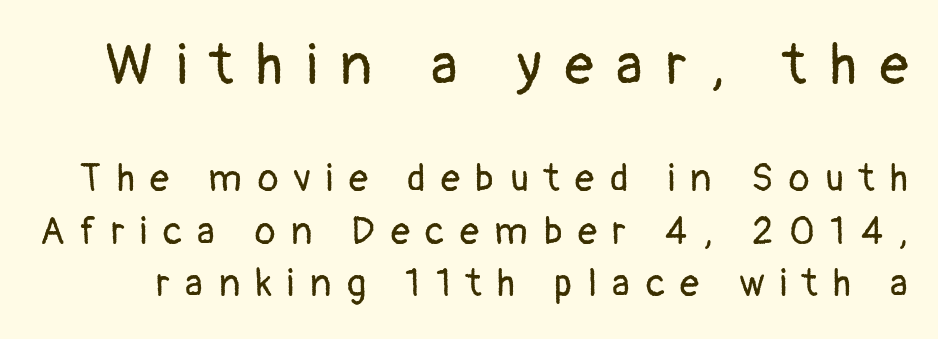
{"serif": "no", "italic": "no", "bold": "no", "weight": "regular", "width": "normal", "stroke_contrast": "low", "x_height": "medium", "monospaced": "no", "underline": "no", "line_spacing": "normal", "line_spacing_ratio": 1.39, "letter_spacing": "wide", "letter_spacing_em": 0.41, "larger_block": "first", "size_ratio": 1.5, "glyph_px": 57}
